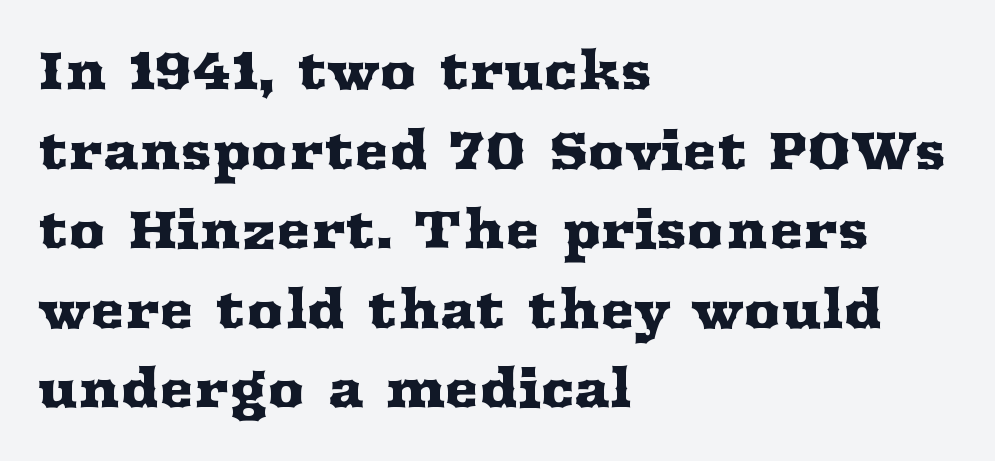
Glance below the letters and you will spot only blank space. The glyphs in this specimen are seriffed. The rows are spaced the way most documents space them. Spacing verdict: proportional, widths tailored to each character. The letters sit at their default tracking, neither squeezed nor spread. Characters remain perfectly vertical along every line.
